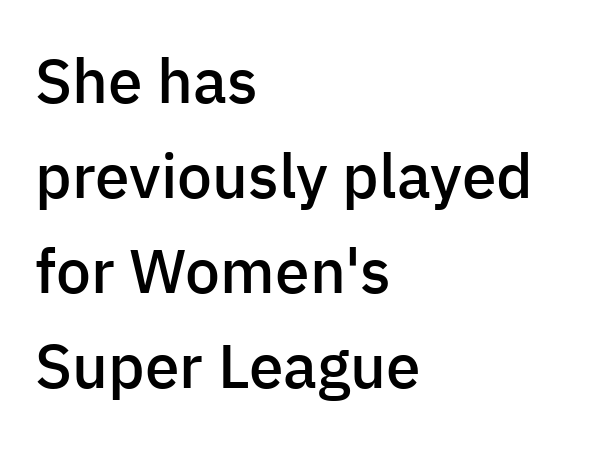
Q: Is the text bold? A: Semi-bold.
Q: Is the text italic (slanted)? A: No, it is upright.
Q: Is the typeface a serif or a sans-serif typeface? A: Sans-serif.
Q: Is the text underlined? A: No.
Q: How is the paragraph aligned? A: Left-aligned.
Q: Is the spacing between letters normal or unusually wide? A: Normal.
Q: Is the spacing between lines tight, normal or loose? A: Normal.
Q: Width (condensed, normal, or wide)? A: Normal.
Q: Stroke contrast? A: Low.
Q: x-height? A: Medium.
Q: Monospaced? A: No.
